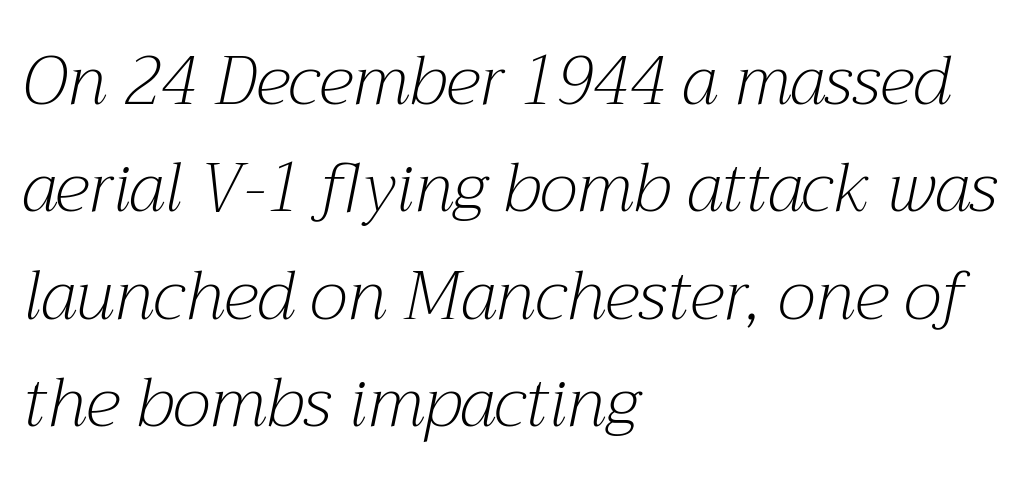
Q: Is the text bold? A: No.
Q: Is the text italic (slanted)? A: Yes, it leans right by about 12 degrees.
Q: Is the typeface a serif or a sans-serif typeface? A: Serif.
Q: Is the text underlined? A: No.
Q: How is the paragraph aligned? A: Left-aligned.
Q: Is the spacing between letters normal or unusually wide? A: Normal.
Q: Is the spacing between lines tight, normal or loose? A: Normal.
Q: Width (condensed, normal, or wide)? A: Normal.
Q: Stroke contrast? A: Medium.
Q: x-height? A: Medium.
Q: Monospaced? A: No.
